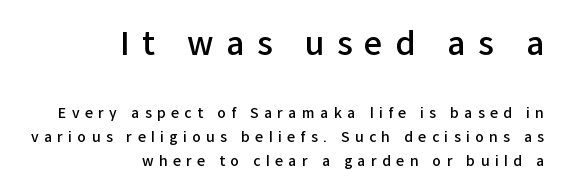
The image shows 32 px semibold sans-serif type, upright; set right-aligned, line spacing 1.73x, unusually wide letter spacing (+0.39 em), not underlined; the first (top) block is 2.29x larger; low stroke contrast and a medium x-height.
